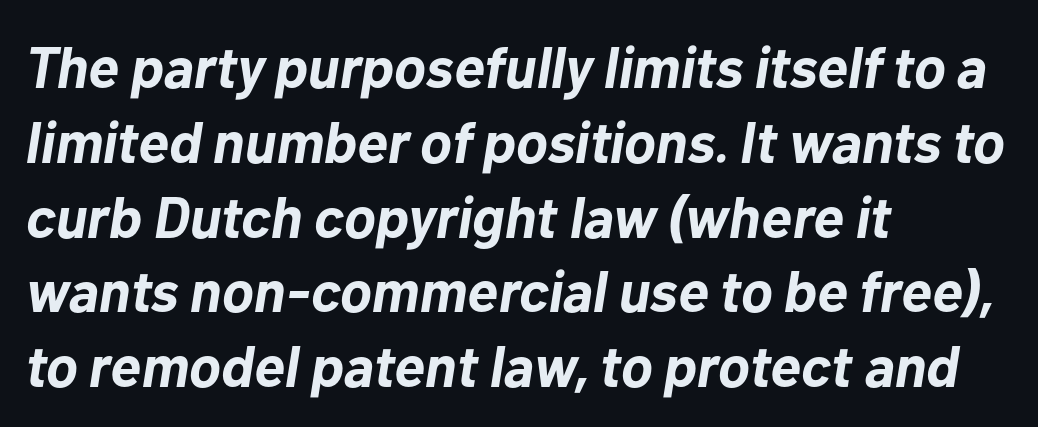
Q: Is the text bold? A: Yes.
Q: Is the text italic (slanted)? A: Yes, it leans right by about 10 degrees.
Q: Is the text underlined? A: No.
Q: How is the paragraph aligned? A: Left-aligned.
Q: Is the spacing between letters normal or unusually wide? A: Normal.
Q: Is the spacing between lines tight, normal or loose? A: Normal.
Q: Width (condensed, normal, or wide)? A: Normal.
Q: Stroke contrast? A: Low.
Q: x-height? A: Medium.
Q: Monospaced? A: No.
